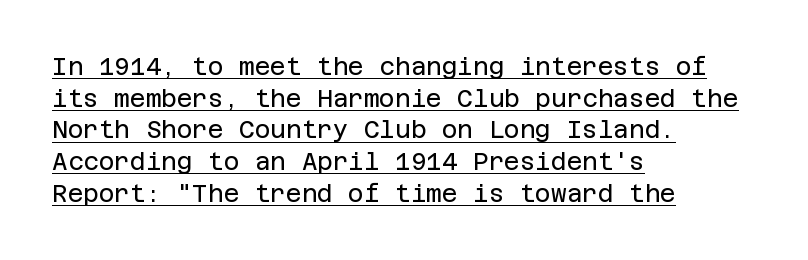
Q: Is the text bold? A: No.
Q: Is the text italic (slanted)? A: No, it is upright.
Q: Is the text underlined? A: Yes.
Q: How is the paragraph aligned? A: Left-aligned.
Q: Is the spacing between letters normal or unusually wide? A: Normal.
Q: Is the spacing between lines tight, normal or loose? A: Normal.
